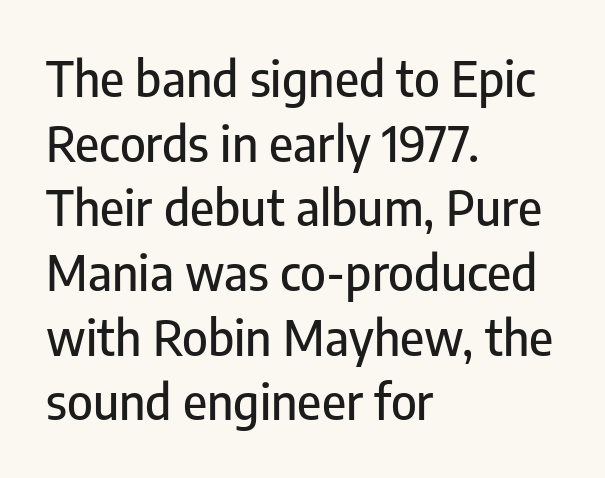
Q: Is the text italic (slanted)? A: No, it is upright.
Q: Is the typeface a serif or a sans-serif typeface? A: Sans-serif.
Q: Is the text underlined? A: No.
Q: How is the paragraph aligned? A: Left-aligned.
Q: Is the spacing between letters normal or unusually wide? A: Normal.
Q: Is the spacing between lines tight, normal or loose? A: Normal.
Q: Width (condensed, normal, or wide)? A: Condensed.
Q: Stroke contrast? A: Low.
Q: x-height? A: Medium.
Q: Monospaced? A: No.
